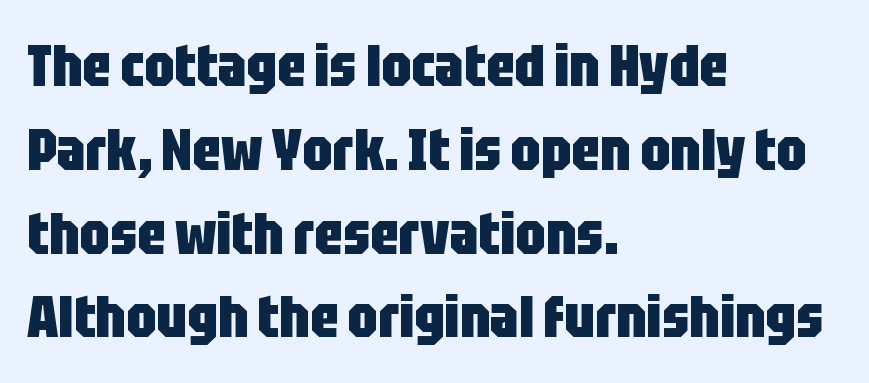
The image shows 59 px heavy, condensed sans-serif type, upright; set left-aligned, normal line spacing (1.42x), normal letter spacing, not underlined; low stroke contrast and a large x-height.
